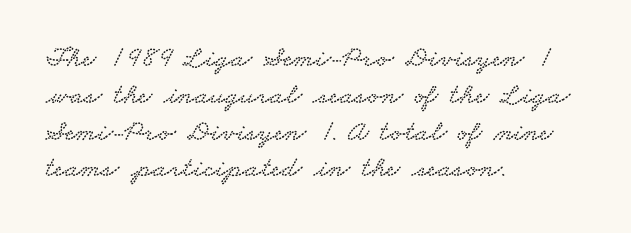
Caption: multi-line text, flush left, ragged right. The gaps between neighbouring characters are ordinary and unremarkable. Honestly, there is no underline to notice here at all. Regarding serifs, this sample has them.
